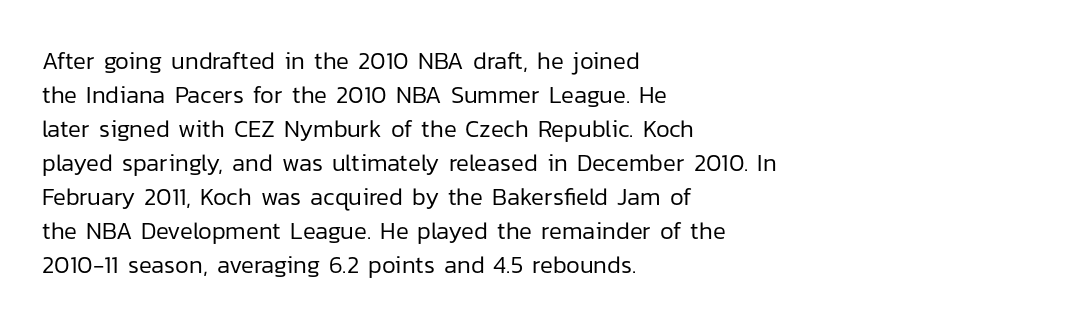
Just letters on the line, the space beneath them empty. The lines sit at an ordinary, default distance from one another. Reading down the block, your eye returns to a fixed left position each line. Think standard paragraph weight, or any step lighter than that.
